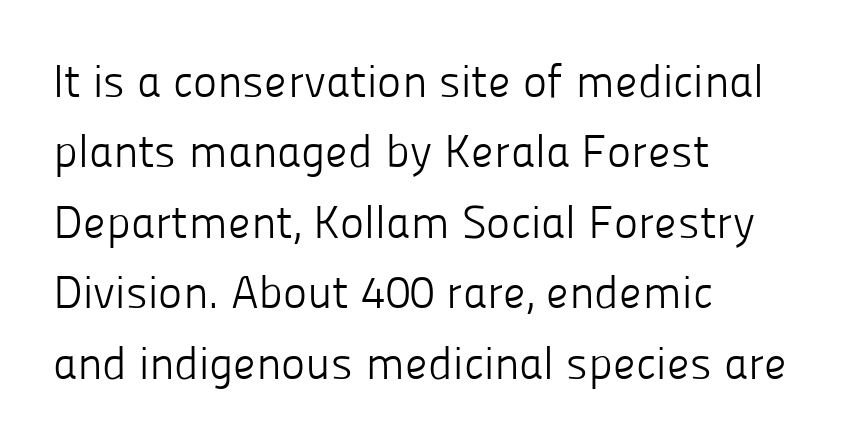
{"serif": "no", "italic": "no", "bold": "no", "weight": "light", "width": "normal", "stroke_contrast": "low", "x_height": "medium", "monospaced": "no", "underline": "no", "align": "left", "line_spacing": "normal", "line_spacing_ratio": 1.53, "letter_spacing": "normal", "letter_spacing_em": 0.0, "glyph_px": 46}
